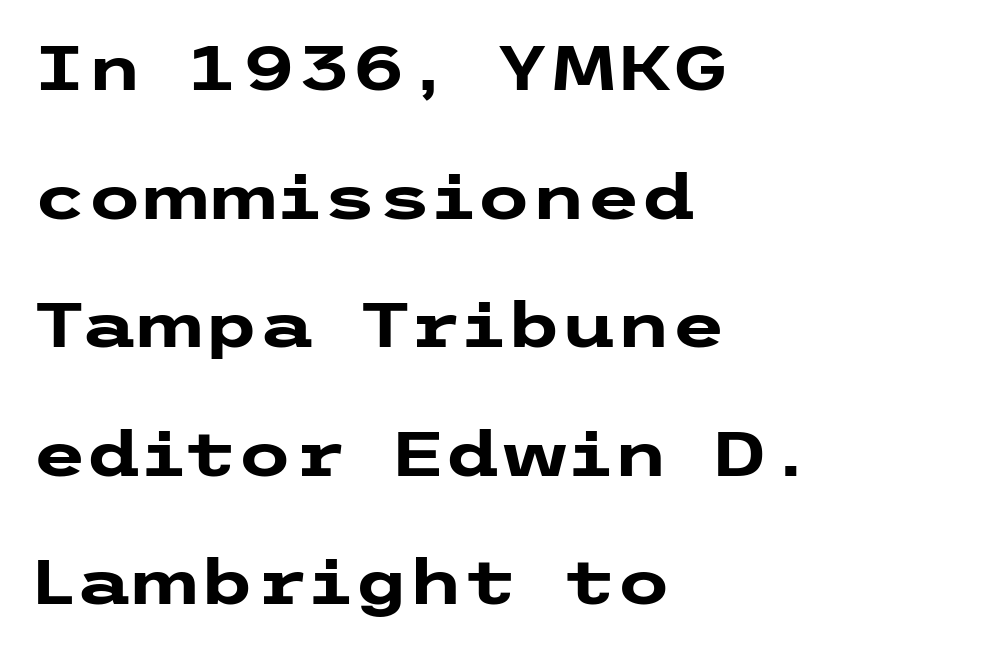
The image shows 63 px heavy, wide sans-serif type, upright; set left-aligned, loose line spacing (2.04x), normal letter spacing, not underlined; low stroke contrast and a medium x-height.
